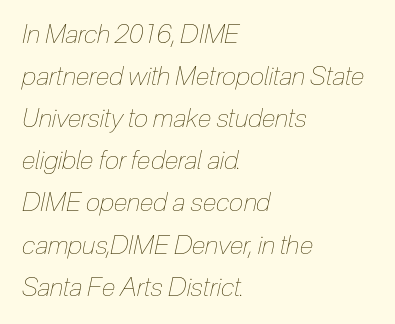
The image shows 26 px text type, italic (leaning right); set left-aligned, normal line spacing (1.62x), normal letter spacing, not underlined.
